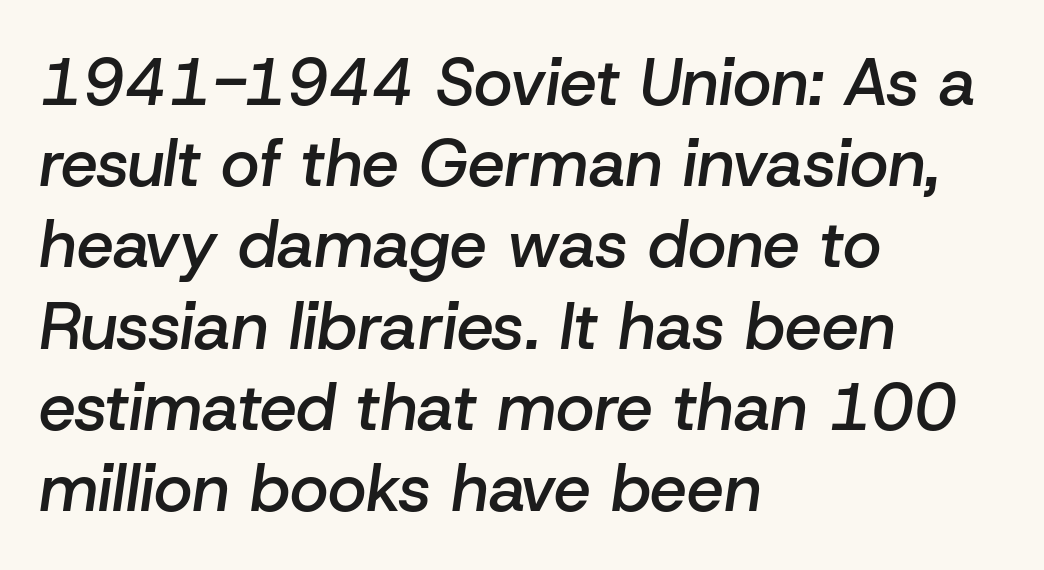
Characters follow at the spacing the type designer built in. Glance below the letters and you will spot only blank space. Which margin do the lines hug? The left one — the right edge is uneven. Is this a fixed-width face? No — the glyphs have proportional, varying widths. The glyphs look as if they've been sheared to an angle.
